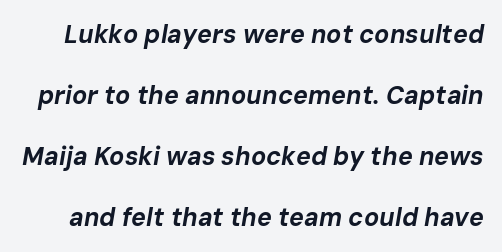
Thick stems and heavy bowls — unmistakably bold. Look at the tracking — it's just the regular setting, nothing added. The passage shown is not underscored anywhere. The lettering tilts uniformly, giving the passage an italic look. Reading down the column, the eye jumps a long way to each next line.
